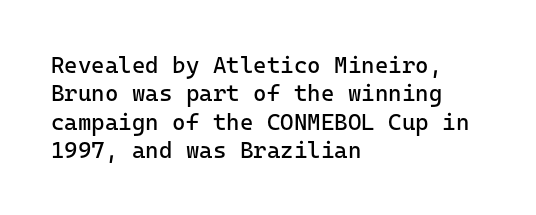
Q: Is the text bold? A: No.
Q: Is the text italic (slanted)? A: No, it is upright.
Q: Is the text underlined? A: No.
Q: How is the paragraph aligned? A: Left-aligned.
Q: Is the spacing between letters normal or unusually wide? A: Normal.
